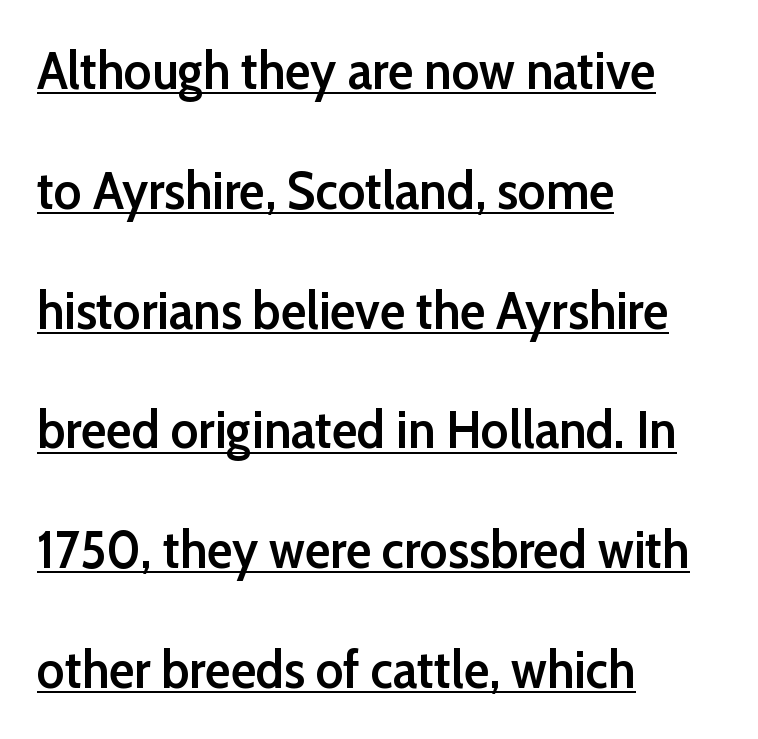
Q: Is the text bold? A: Semi-bold.
Q: Is the text italic (slanted)? A: No, it is upright.
Q: Is the typeface a serif or a sans-serif typeface? A: Sans-serif.
Q: Is the text underlined? A: Yes.
Q: How is the paragraph aligned? A: Left-aligned.
Q: Is the spacing between letters normal or unusually wide? A: Normal.
Q: Is the spacing between lines tight, normal or loose? A: Loose.
Q: Width (condensed, normal, or wide)? A: Normal.
Q: Stroke contrast? A: Low.
Q: x-height? A: Medium.
Q: Monospaced? A: No.
